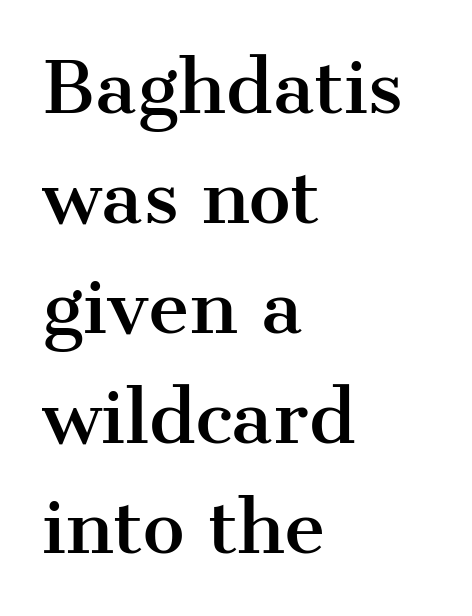
The image shows 71 px serif type, upright; set left-aligned, normal line spacing (1.55x), normal letter spacing, not underlined; medium stroke contrast and a medium x-height.
